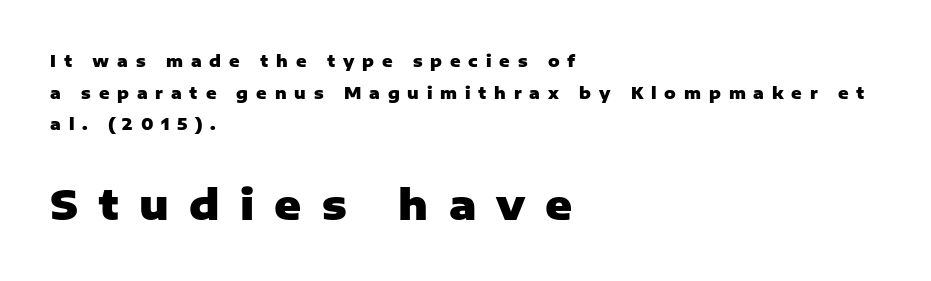
{"serif": "no", "italic": "no", "bold": "yes", "weight": "heavy", "width": "normal", "stroke_contrast": "low", "x_height": "medium", "monospaced": "no", "underline": "no", "align": "left", "line_spacing": "loose", "line_spacing_ratio": 1.97, "letter_spacing": "wide", "letter_spacing_em": 0.49, "larger_block": "second", "size_ratio": 2.56, "glyph_px": 41}
